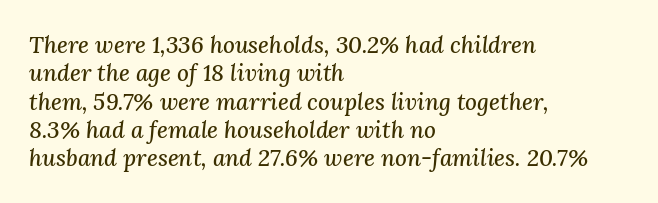
Q: Is the text italic (slanted)? A: Yes, it leans right by about 3 degrees.
Q: Is the text underlined? A: No.
Q: How is the paragraph aligned? A: Left-aligned.
Q: Is the spacing between letters normal or unusually wide? A: Normal.
